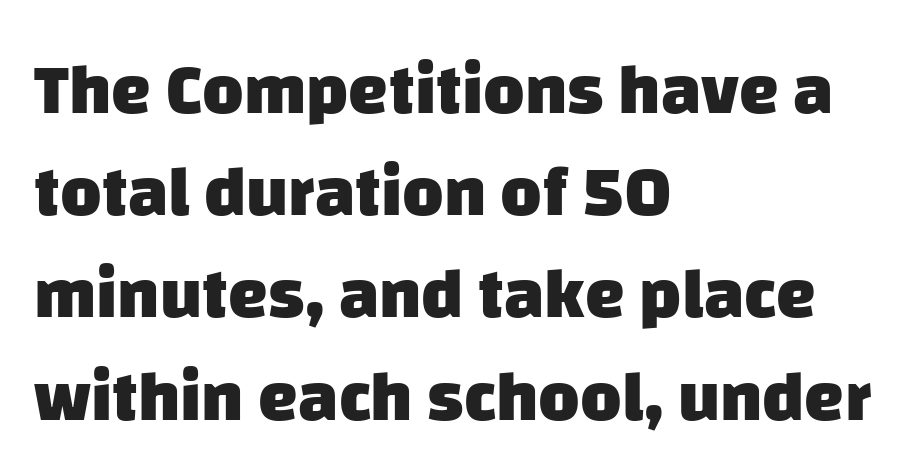
The image shows 71 px heavy sans-serif type; set left-aligned, normal line spacing (1.44x), normal letter spacing, not underlined; low stroke contrast and a large x-height.
